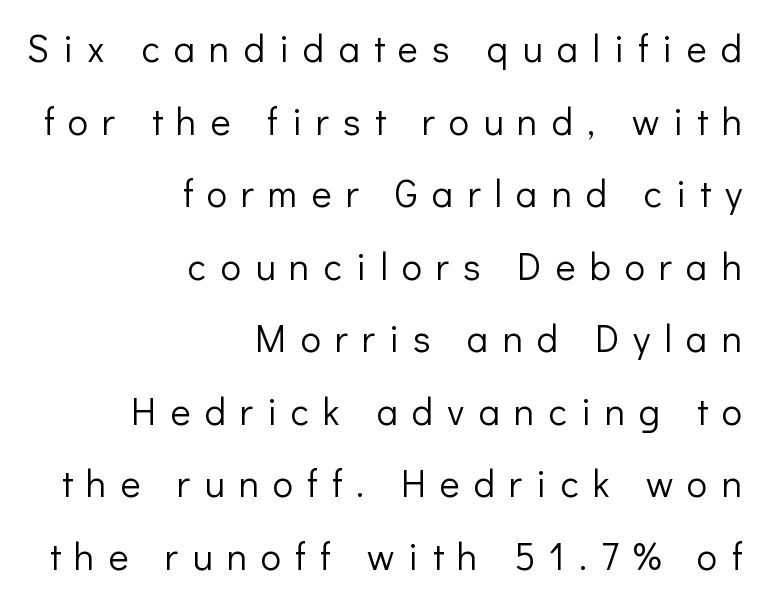
{"serif": "no", "italic": "no", "bold": "no", "weight": "light", "width": "normal", "stroke_contrast": "low", "x_height": "medium", "monospaced": "no", "underline": "no", "align": "right", "line_spacing": "loose", "line_spacing_ratio": 1.91, "letter_spacing": "wide", "letter_spacing_em": 0.37, "glyph_px": 38}
